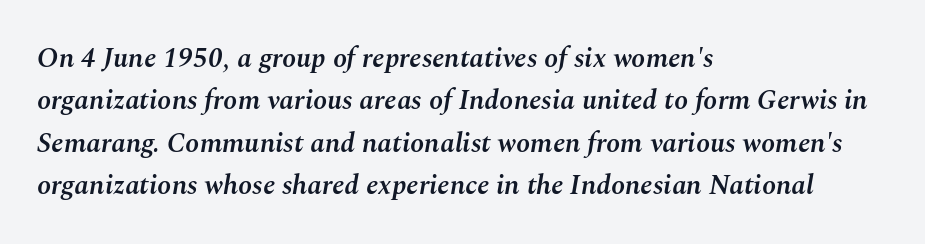
The image shows 28 px semibold type, italic (leaning right); set left-aligned, normal line spacing (1.51x), normal letter spacing, not underlined; medium stroke contrast and a medium x-height.
